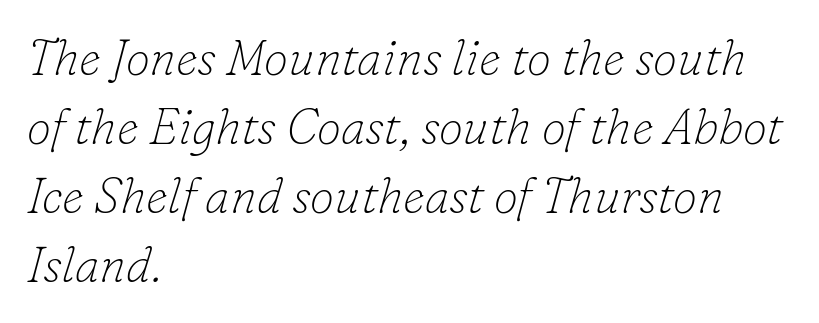
{"serif": "yes", "italic": "yes", "lean": "right", "slant_degrees": 16, "bold": "no", "weight": "thin", "width": "normal", "stroke_contrast": "low", "x_height": "small", "monospaced": "no", "underline": "no", "align": "left", "line_spacing": "normal", "line_spacing_ratio": 1.41, "letter_spacing": "normal", "letter_spacing_em": 0.0, "glyph_px": 49}
